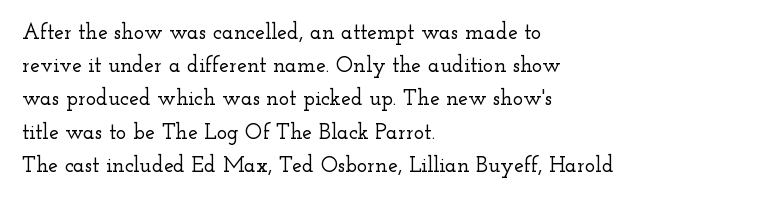
These lines keep a tight, regular rhythm from letter to letter. Vertical spacing — default. No word sits above an underline. The setting favours the left margin, as ordinary paragraphs usually do. The font's upright variant was chosen for this text.
